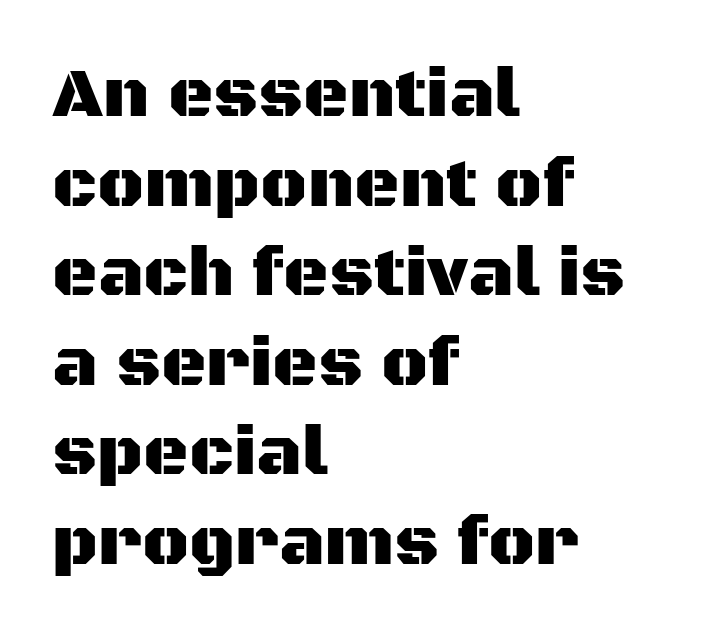
The image shows 70 px sans-serif type, upright; set left-aligned, normal line spacing (1.28x), normal letter spacing, not underlined; medium stroke contrast and a large x-height.
